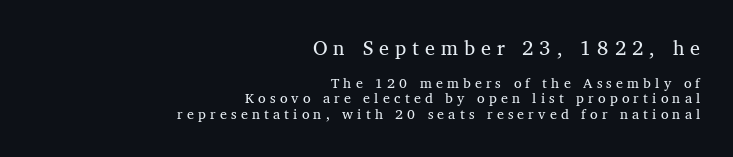
Q: Is the text bold? A: No.
Q: Is the text italic (slanted)? A: No, it is upright.
Q: Is the text underlined? A: No.
Q: How is the paragraph aligned? A: Right-aligned.
Q: Is the spacing between letters normal or unusually wide? A: Unusually wide.
Q: Is the spacing between lines tight, normal or loose? A: Tight.
Q: Which block of text is set in a larger size, the first (top) or the second (bottom)? A: The first (top) one.
